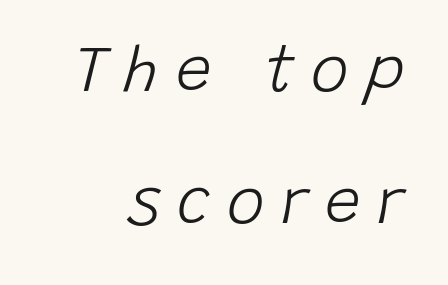
{"italic": "yes", "lean": "right", "slant_degrees": 15, "bold": "no", "weight": "light", "width": "normal", "stroke_contrast": "low", "x_height": "large", "monospaced": "no", "underline": "no", "line_spacing": "loose", "line_spacing_ratio": 2.07, "letter_spacing": "wide", "letter_spacing_em": 0.26, "glyph_px": 64}
